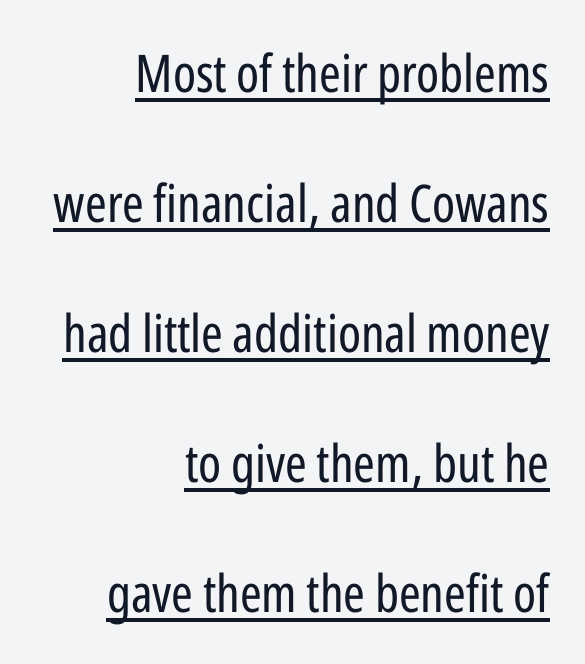
The image shows 52 px regular-weight, condensed sans-serif type, upright; set right-aligned, loose line spacing (2.5x), normal letter spacing, underlined; low stroke contrast and a medium x-height.
